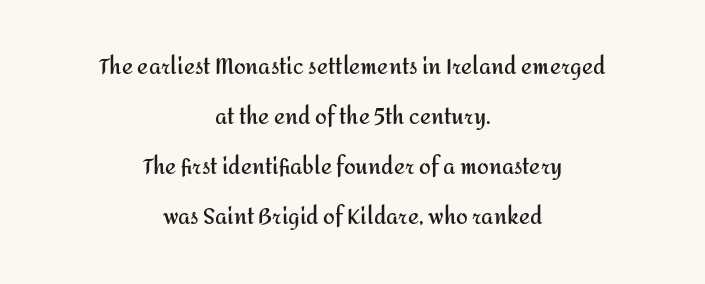
This sample is center-justified, so both line endings float freely. Rule under the text: the space is simply empty. Heavy, bold letterforms. Every character sits straight up, as roman type does. These lines keep a tight, regular rhythm from letter to letter. Baseline-to-baseline distance is far greater than the letter height.
